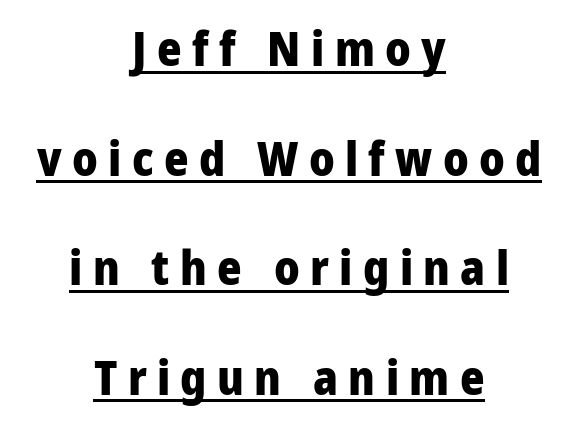
{"serif": "no", "italic": "no", "bold": "yes", "weight": "heavy", "width": "normal", "stroke_contrast": "low", "x_height": "medium", "monospaced": "no", "underline": "yes", "align": "center", "line_spacing": "loose", "line_spacing_ratio": 2.33, "letter_spacing": "wide", "letter_spacing_em": 0.22, "glyph_px": 47}
